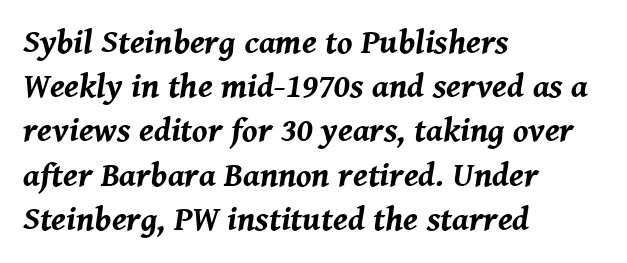
Each new line begins a customary step beneath the previous one. You could not count columns in this text — the font is proportionally spaced. All the whitespace from short lines collects on the right. The area under the type is left untouched. Tracking value appears to be zero — textbook default spacing. Italic: yes, the glyphs are oblique.
